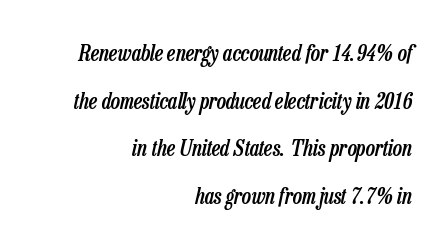
The image shows 22 px text type, italic (leaning right); set right-aligned, loose line spacing (2.16x), normal letter spacing, not underlined.
